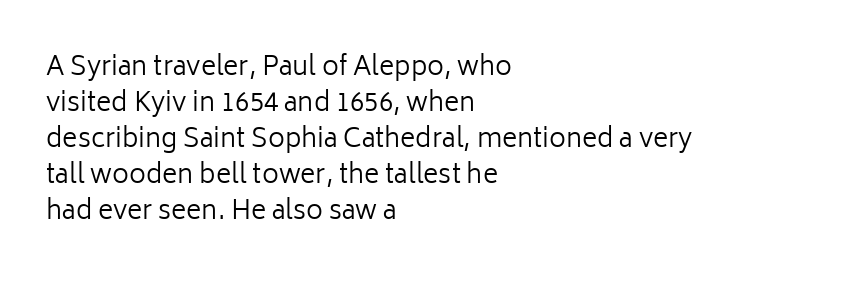
The image shows 26 px text type, upright; set left-aligned, normal line spacing (1.38x), normal letter spacing, not underlined.
